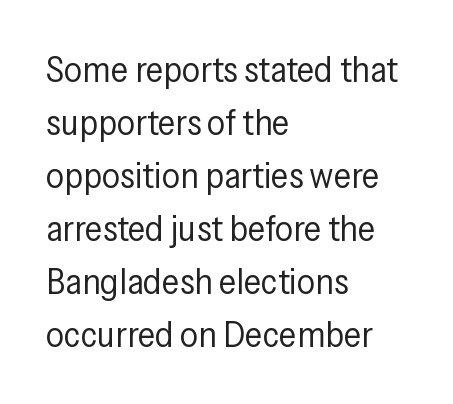
The image shows 36 px regular-weight, condensed sans-serif type, upright; set left-aligned, normal line spacing (1.47x), normal letter spacing, not underlined; low stroke contrast and a medium x-height.
